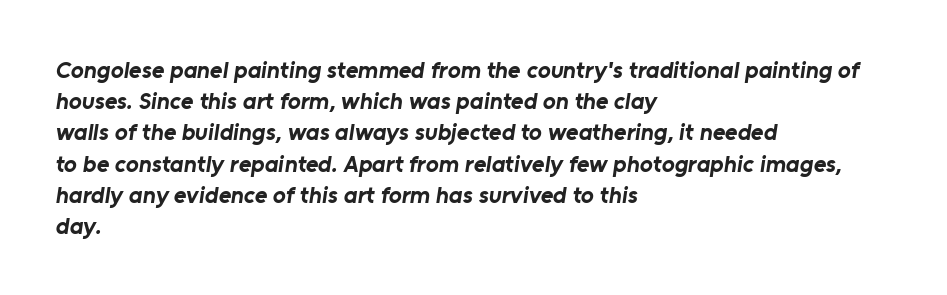
The baseline area is clear. The typesetter chose a ragged-right arrangement here. The leading is moderate, giving the passage an even texture. What weight is shown? A full bold with thick strokes. Letter spacing: default.
